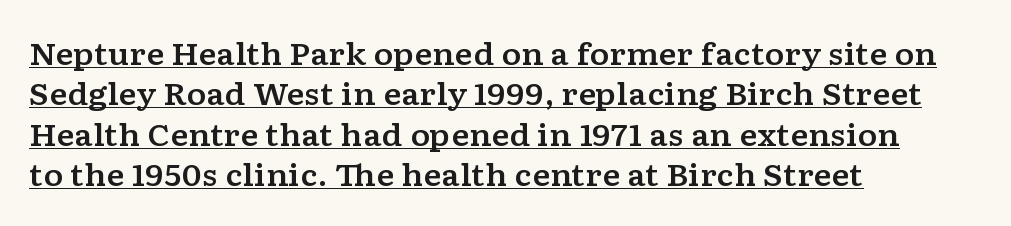
Q: Is the text italic (slanted)? A: No, it is upright.
Q: Is the typeface a serif or a sans-serif typeface? A: Serif.
Q: Is the text underlined? A: Yes.
Q: How is the paragraph aligned? A: Left-aligned.
Q: Is the spacing between letters normal or unusually wide? A: Normal.
Q: Is the spacing between lines tight, normal or loose? A: Normal.
Q: Width (condensed, normal, or wide)? A: Wide.
Q: Stroke contrast? A: Low.
Q: x-height? A: Medium.
Q: Monospaced? A: No.
